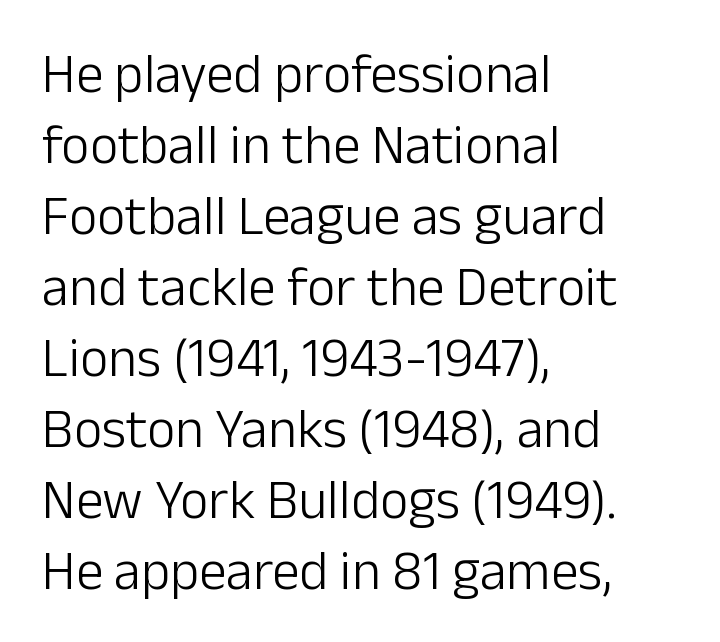
{"serif": "no", "italic": "no", "bold": "no", "weight": "light", "width": "normal", "stroke_contrast": "low", "x_height": "medium", "monospaced": "no", "underline": "no", "align": "left", "line_spacing": "normal", "line_spacing_ratio": 1.29, "letter_spacing": "normal", "letter_spacing_em": 0.0, "glyph_px": 55}
